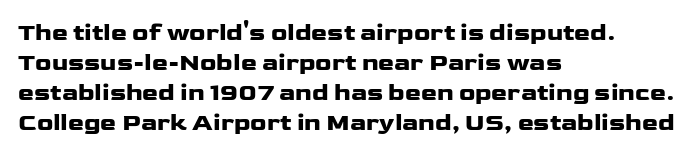
The characters look thick and weighty, a clear bold. Rows of type keep a routine distance in the vertical direction. Each word holds together tightly as a unit, with standard inter-letter gaps. Does the copy run flush right? No — it runs flush left. Beneath every word, the page is bare.
